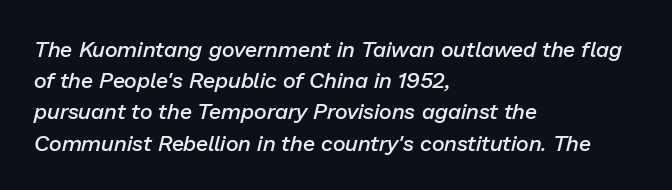
{"italic": "yes", "lean": "right", "slant_degrees": 13, "bold": "semi", "underline": "no", "align": "left", "line_spacing": "normal", "line_spacing_ratio": 1.42, "letter_spacing": "normal", "letter_spacing_em": 0.0, "glyph_px": 22}
